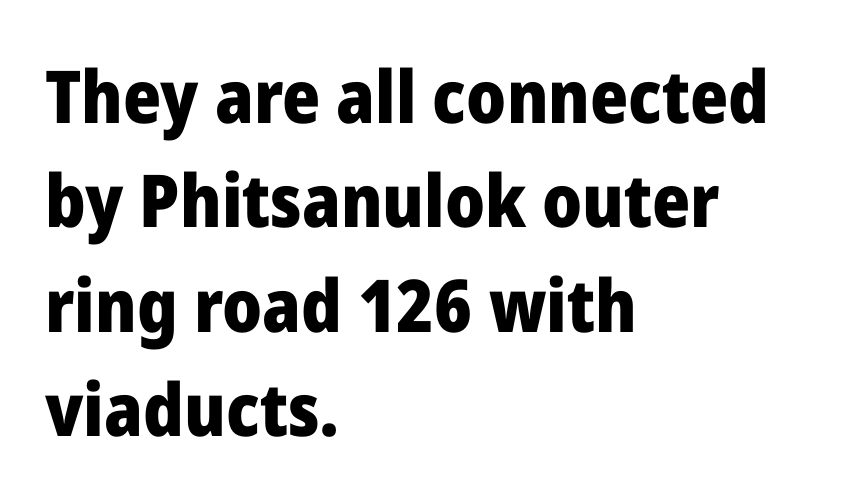
The line texture is even and compact thanks to regular tracking. Has an underline been added? It has not. Honestly, the row spacing looks completely unremarkable. In terms of posture, this sample is upright. Horizontal alignment here is leftward, the default for most running prose.
